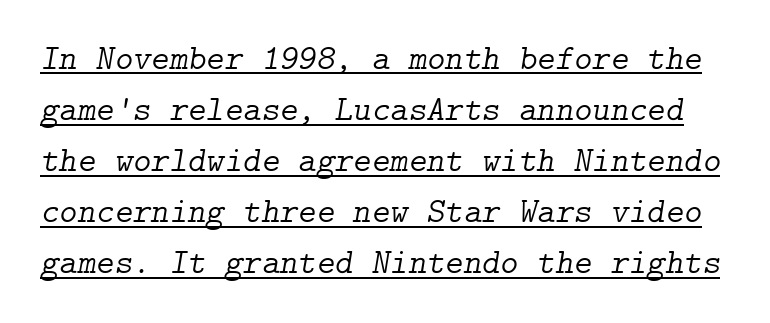
The whole block is typeset with a tilt. No extra tracking has been applied to these lines. Check where the strokes stop: tiny serifs finish them off. In terms of leading, this rendering sits right in the middle.
